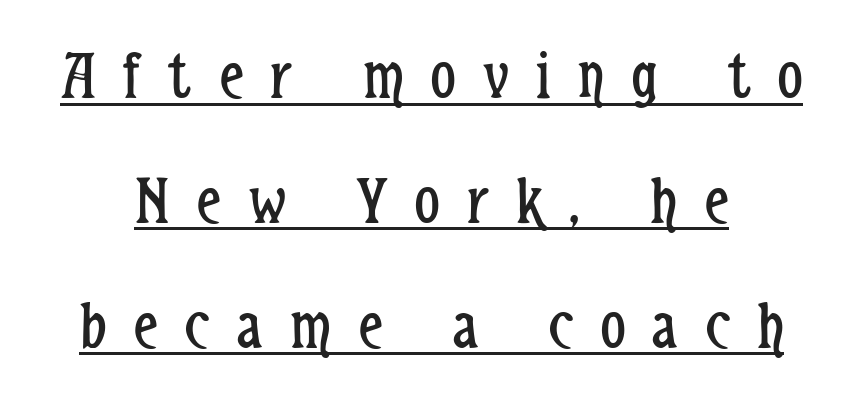
Q: Is the text bold? A: No.
Q: Is the text italic (slanted)? A: No, it is upright.
Q: Is the typeface a serif or a sans-serif typeface? A: Sans-serif.
Q: Is the text underlined? A: Yes.
Q: How is the paragraph aligned? A: Centered.
Q: Is the spacing between letters normal or unusually wide? A: Unusually wide.
Q: Width (condensed, normal, or wide)? A: Condensed.
Q: Stroke contrast? A: Low.
Q: x-height? A: Medium.
Q: Monospaced? A: No.
